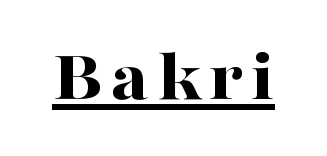
Q: Is the text bold? A: Yes.
Q: Is the text italic (slanted)? A: No, it is upright.
Q: Is the typeface a serif or a sans-serif typeface? A: Serif.
Q: Is the text underlined? A: Yes.
Q: Width (condensed, normal, or wide)? A: Wide.
Q: Stroke contrast? A: High.
Q: x-height? A: Medium.
Q: Monospaced? A: No.
